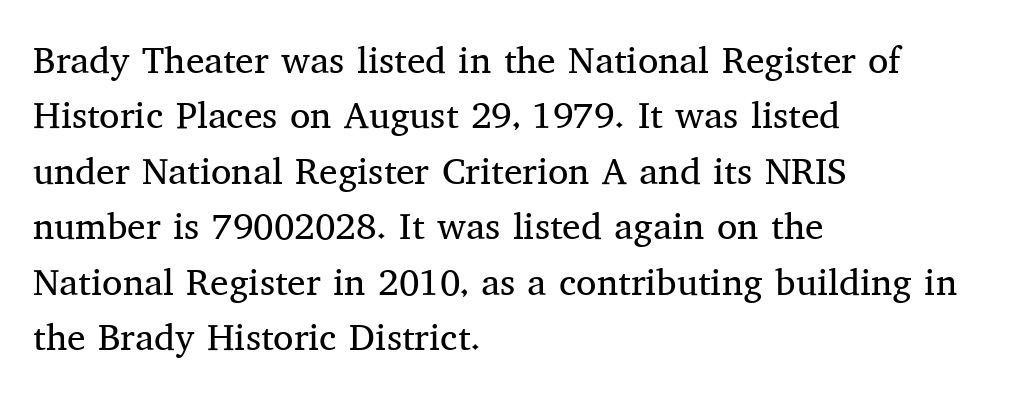
Q: Is the text bold? A: No.
Q: Is the text italic (slanted)? A: No, it is upright.
Q: Is the typeface a serif or a sans-serif typeface? A: Serif.
Q: Is the text underlined? A: No.
Q: How is the paragraph aligned? A: Left-aligned.
Q: Is the spacing between letters normal or unusually wide? A: Normal.
Q: Is the spacing between lines tight, normal or loose? A: Normal.
Q: Width (condensed, normal, or wide)? A: Normal.
Q: Stroke contrast? A: Medium.
Q: x-height? A: Medium.
Q: Monospaced? A: No.
